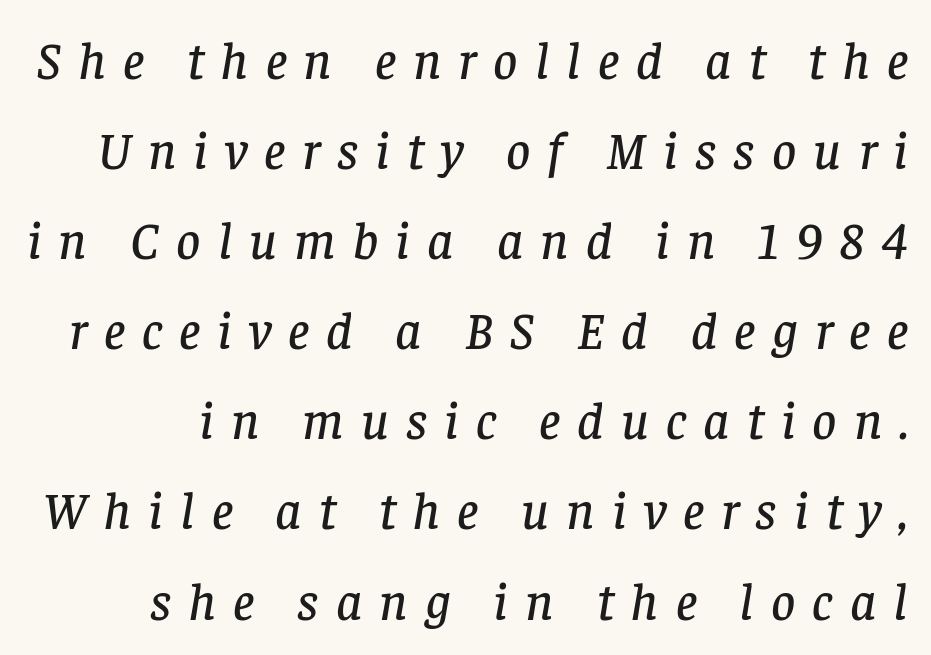
The image shows 53 px serif type, italic (leaning right); set normal line spacing (1.7x), unusually wide letter spacing (+0.32 em), not underlined; low stroke contrast and a large x-height.
